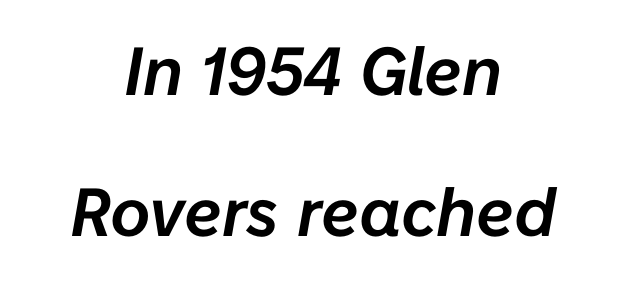
The image shows 68 px text type, italic (leaning right); set centered, loose line spacing (2.08x), normal letter spacing, not underlined; low stroke contrast and a medium x-height.
